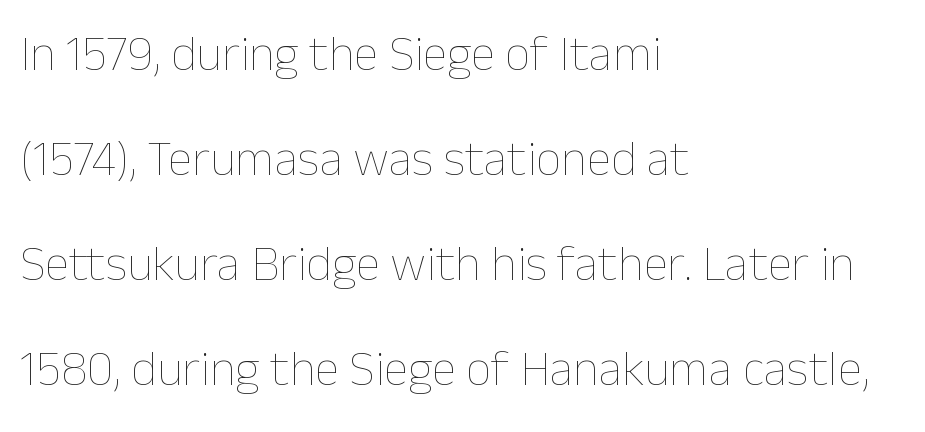
The letterforms sit at book weight or below. The specimen omits any rule beneath the text block's lines. Tall strokes in this sample are plumb rather than angled. The face used here is proportionally spaced, like ordinary book or web type. Compared with a centered layout, this one pins lines to the left instead. The letters sit at their default tracking, neither squeezed nor spread.
